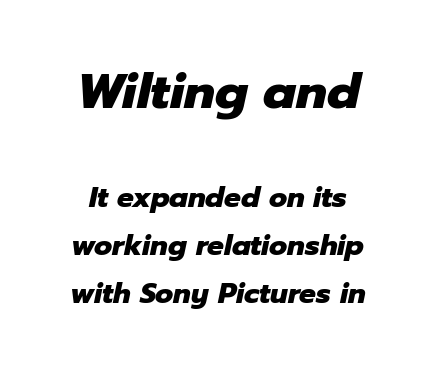
{"italic": "yes", "lean": "right", "slant_degrees": 12, "bold": "yes", "weight": "heavy", "width": "normal", "stroke_contrast": "low", "x_height": "medium", "monospaced": "no", "underline": "no", "line_spacing": "normal", "line_spacing_ratio": 1.7, "letter_spacing": "normal", "letter_spacing_em": 0.0, "larger_block": "first", "size_ratio": 1.75, "glyph_px": 49}
